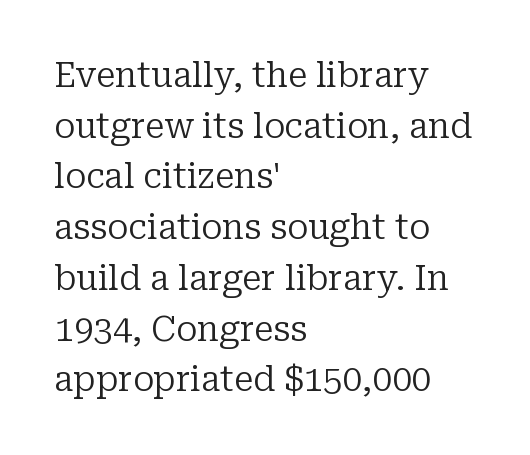
The letters carry serifs — small finishing strokes at the ends of their stems. Short note: letters normally spaced. The foot of each line stays bare and open. The letters look calm and open, with moderate or lighter stems.
